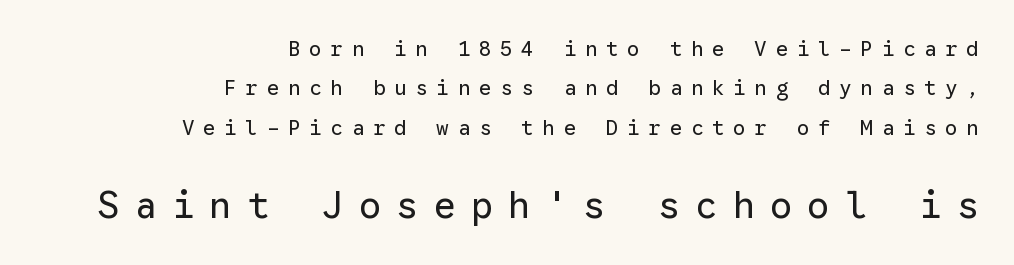
The image shows 37 px regular-weight sans-serif type, upright, monospaced; set right-aligned, line spacing 1.87x, unusually wide letter spacing (+0.41 em), not underlined; the second (bottom) block is 1.76x larger; low stroke contrast and a medium x-height.
